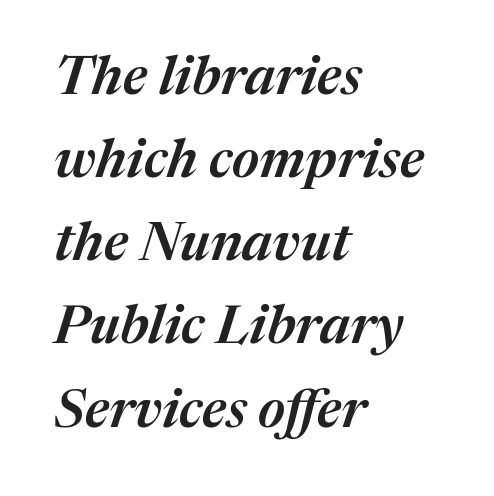
The image shows 54 px semibold type, italic (leaning right); set left-aligned, normal line spacing (1.54x), normal letter spacing, not underlined; medium stroke contrast and a medium x-height.
